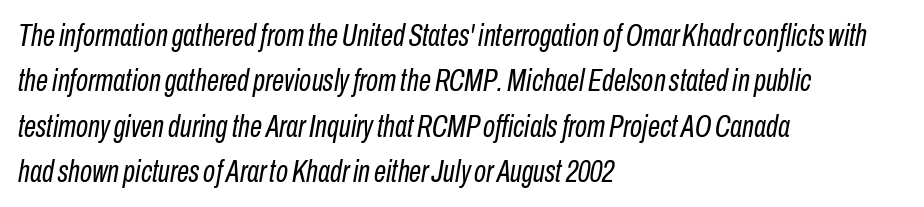
Characters are canted at an angle relative to the baseline's perpendicular. Words appear dense and cohesive because spacing is normal. Regarding leading, the lines here are spaced in the standard way. Unmarked baselines from the first word to the last. Left-aligned paragraph, ragged on the right.
